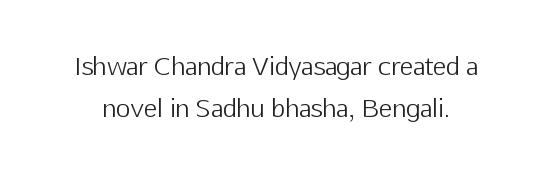
The image shows 25 px text type, upright; set normal line spacing (1.67x), normal letter spacing, not underlined.
